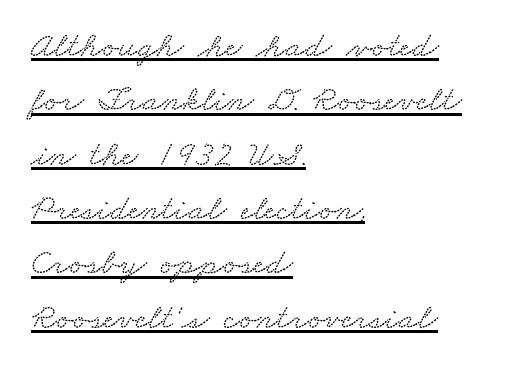
{"serif": "yes", "width": "wide", "stroke_contrast": "medium", "x_height": "small", "monospaced": "no", "underline": "yes", "align": "left", "line_spacing": "normal", "line_spacing_ratio": 1.51, "letter_spacing": "normal", "letter_spacing_em": 0.0, "glyph_px": 36}
